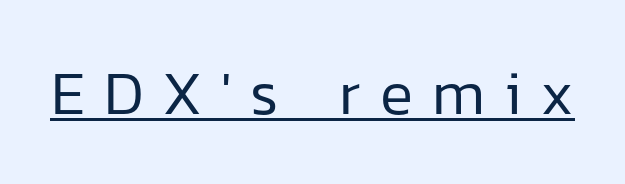
Q: Is the text bold? A: No.
Q: Is the text italic (slanted)? A: No, it is upright.
Q: Is the typeface a serif or a sans-serif typeface? A: Sans-serif.
Q: Is the text underlined? A: Yes.
Q: Is the spacing between letters normal or unusually wide? A: Unusually wide.
Q: Width (condensed, normal, or wide)? A: Normal.
Q: Stroke contrast? A: Low.
Q: x-height? A: Medium.
Q: Monospaced? A: No.
